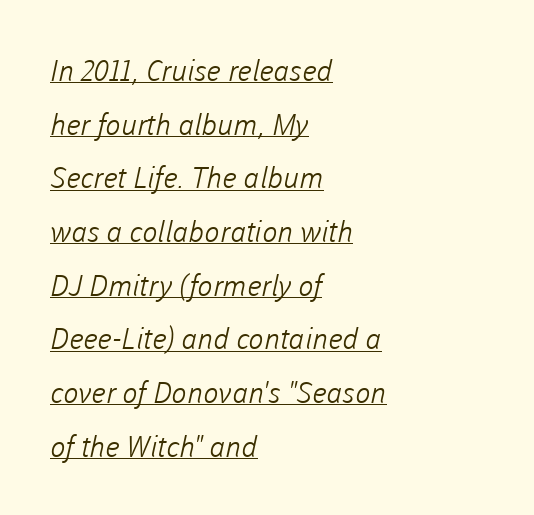
Q: Is the text bold? A: No.
Q: Is the typeface a serif or a sans-serif typeface? A: Sans-serif.
Q: Is the text underlined? A: Yes.
Q: How is the paragraph aligned? A: Left-aligned.
Q: Is the spacing between letters normal or unusually wide? A: Normal.
Q: Width (condensed, normal, or wide)? A: Normal.
Q: Stroke contrast? A: Low.
Q: x-height? A: Medium.
Q: Monospaced? A: No.
